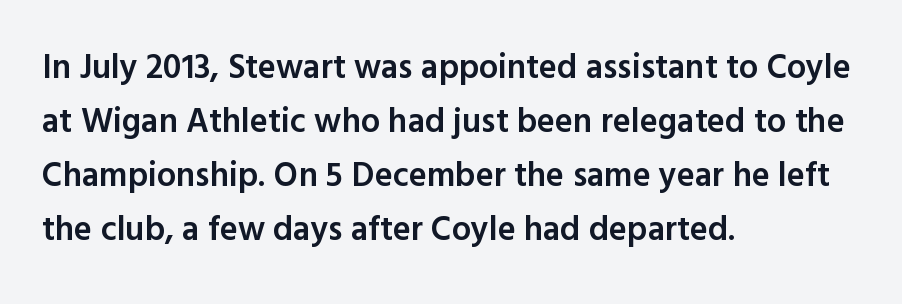
The image shows 34 px semibold sans-serif type, upright; set left-aligned, normal line spacing (1.59x), normal letter spacing, not underlined; a medium x-height.
